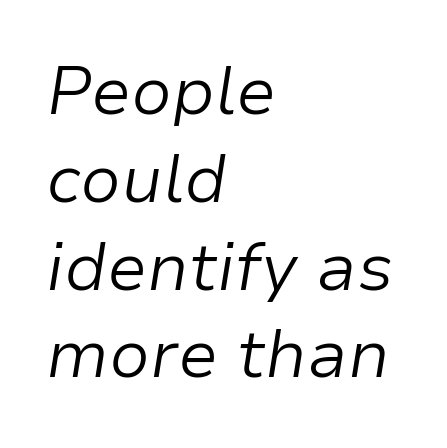
Notice how the passage keeps a crisp vertical edge on the left only. This sample uses plain, unmodified letter spacing. A typesetter would mark this as italic. Successive baselines arrive at the customary interval.
